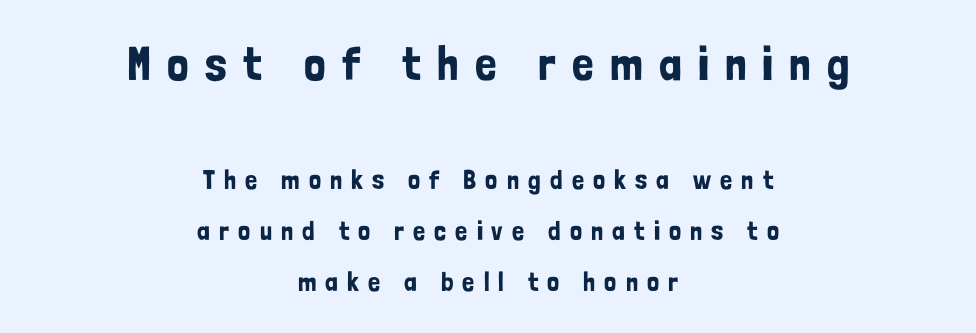
The image shows 48 px condensed sans-serif type, upright; set centered, line spacing 1.89x, unusually wide letter spacing (+0.34 em), not underlined; the first (top) block is 1.78x larger; low stroke contrast and a medium x-height.
